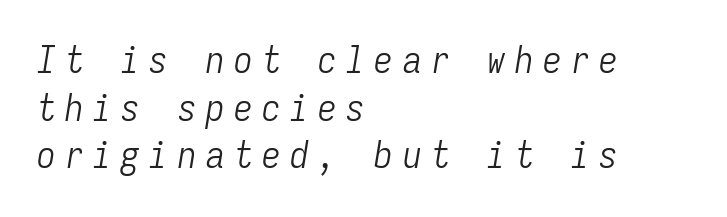
The image shows 37 px light, condensed type, italic (leaning right), monospaced; set left-aligned, normal line spacing (1.29x), unusually wide letter spacing (+0.26 em), not underlined; low stroke contrast and a medium x-height.
